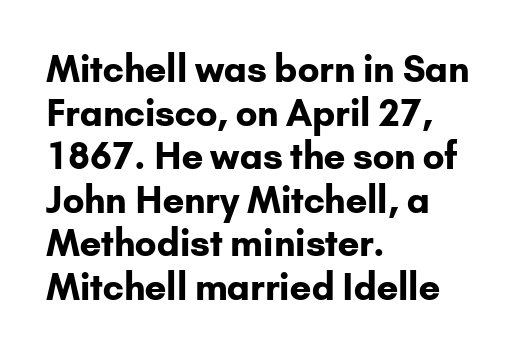
Q: Is the text bold? A: Yes.
Q: Is the text italic (slanted)? A: No, it is upright.
Q: Is the typeface a serif or a sans-serif typeface? A: Sans-serif.
Q: Is the text underlined? A: No.
Q: How is the paragraph aligned? A: Left-aligned.
Q: Is the spacing between letters normal or unusually wide? A: Normal.
Q: Width (condensed, normal, or wide)? A: Normal.
Q: Stroke contrast? A: Low.
Q: x-height? A: Small.
Q: Monospaced? A: No.
